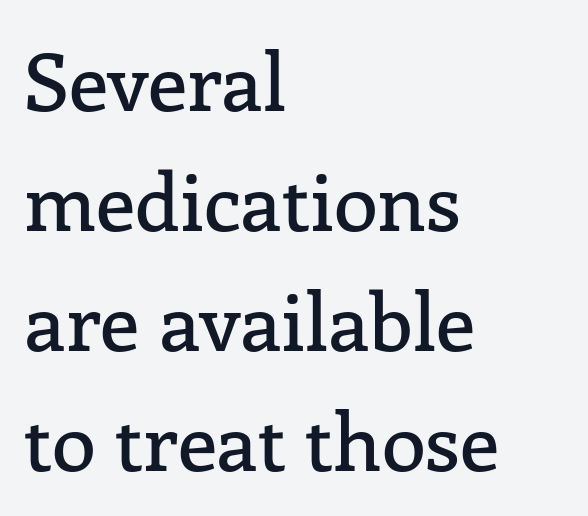
The image shows 80 px serif type, upright; set left-aligned, normal line spacing (1.5x), normal letter spacing, not underlined; low stroke contrast and a medium x-height.
